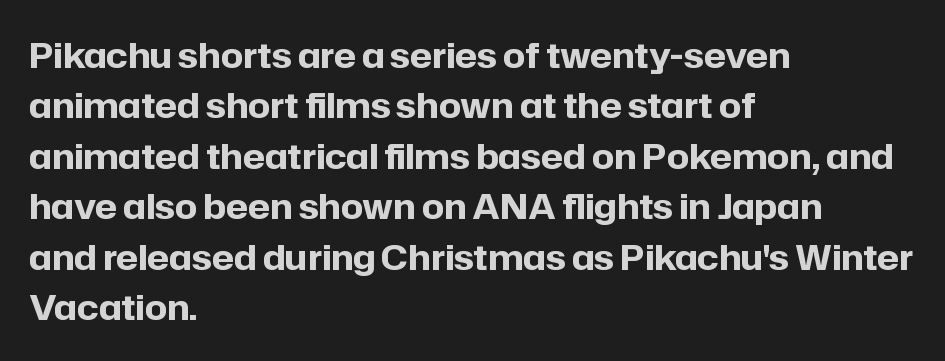
{"serif": "no", "italic": "no", "bold": "yes", "weight": "bold", "width": "normal", "stroke_contrast": "low", "x_height": "medium", "monospaced": "no", "underline": "no", "align": "left", "line_spacing": "normal", "line_spacing_ratio": 1.44, "letter_spacing": "normal", "letter_spacing_em": 0.0, "glyph_px": 35}
